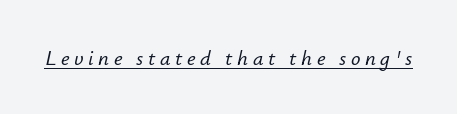
The typesetter has applied underlining to the passage shown. This rendering widens character spacing well past its baseline value. An italicized treatment has been applied to the whole sample.
